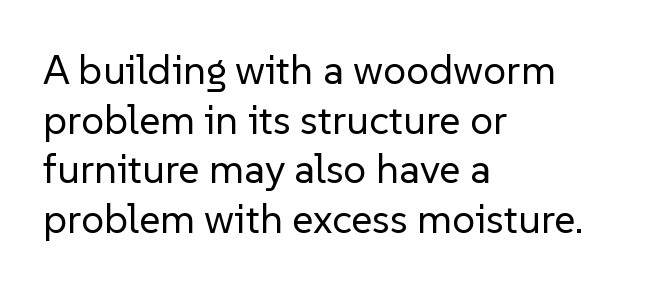
Tall strokes in this sample are plumb rather than angled. Are there feet on the stems? There aren't — it's a sans. The strokes are not fattened; the text isn't bold. The strip under each line holds only bare page. Observe the ordinary spacing: letters are neighbours, not strangers. The face used here is proportionally spaced, like ordinary book or web type.
